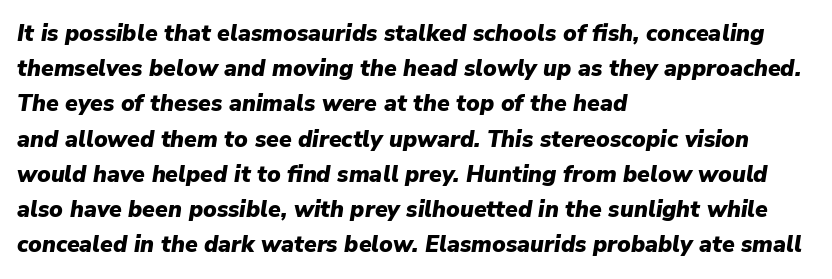
{"italic": "yes", "lean": "right", "slant_degrees": 9, "bold": "yes", "underline": "no", "align": "left", "line_spacing": "normal", "line_spacing_ratio": 1.53, "letter_spacing": "normal", "letter_spacing_em": 0.0, "glyph_px": 23}
